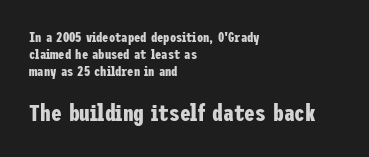
Q: Is the text bold? A: Yes.
Q: Is the text italic (slanted)? A: No, it is upright.
Q: Is the text underlined? A: No.
Q: How is the paragraph aligned? A: Left-aligned.
Q: Is the spacing between letters normal or unusually wide? A: Normal.
Q: Which block of text is set in a larger size, the first (top) or the second (bottom)? A: The second (bottom) one.
